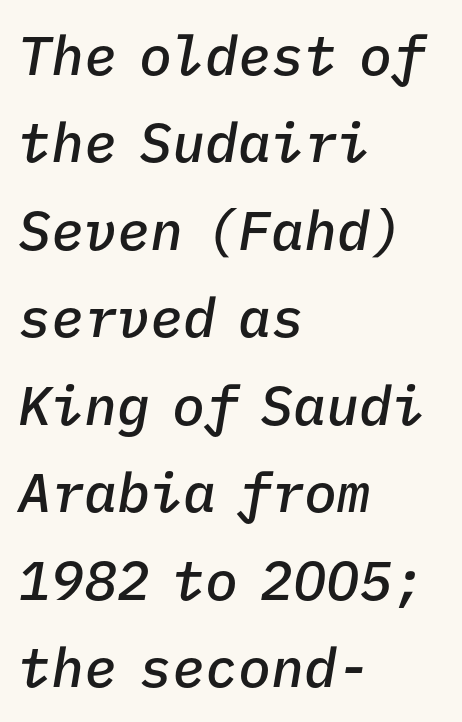
Q: Is the text bold? A: Semi-bold.
Q: Is the text italic (slanted)? A: Yes, it leans right by about 9 degrees.
Q: Is the text underlined? A: No.
Q: How is the paragraph aligned? A: Left-aligned.
Q: Is the spacing between letters normal or unusually wide? A: Normal.
Q: Is the spacing between lines tight, normal or loose? A: Normal.
Q: Width (condensed, normal, or wide)? A: Normal.
Q: Stroke contrast? A: Low.
Q: x-height? A: Medium.
Q: Monospaced? A: Yes.
